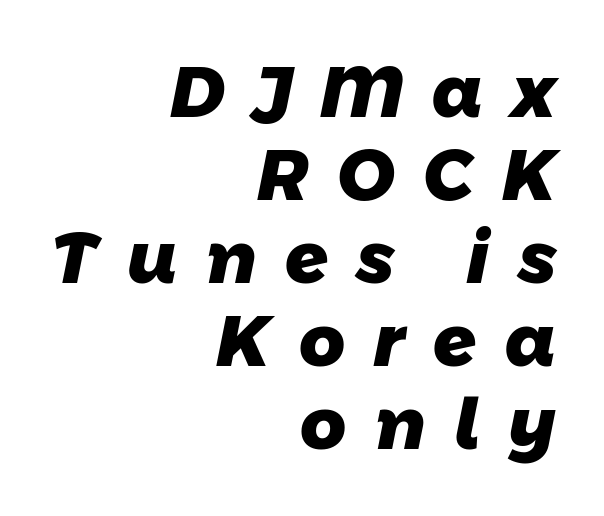
Q: Is the text bold? A: Yes.
Q: Is the typeface a serif or a sans-serif typeface? A: Sans-serif.
Q: Is the text underlined? A: No.
Q: How is the paragraph aligned? A: Right-aligned.
Q: Is the spacing between letters normal or unusually wide? A: Unusually wide.
Q: Width (condensed, normal, or wide)? A: Normal.
Q: Stroke contrast? A: Low.
Q: x-height? A: Medium.
Q: Monospaced? A: No.
